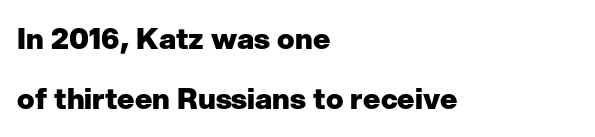
The image shows 29 px heavy sans-serif type, upright; set left-aligned, loose line spacing (2.07x), normal letter spacing, not underlined; low stroke contrast and a medium x-height.
